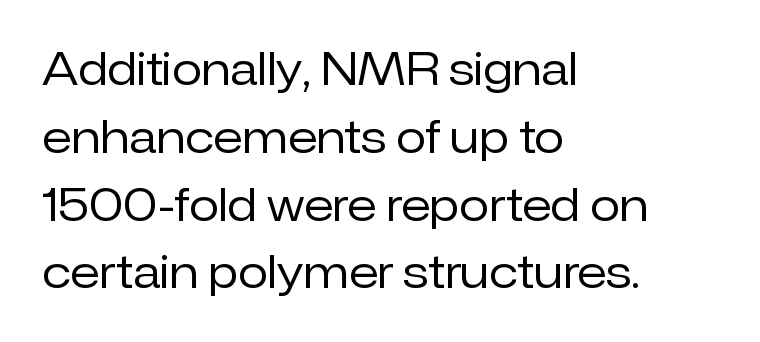
The image shows 44 px regular-weight sans-serif type, upright; set left-aligned, normal line spacing (1.54x), normal letter spacing, not underlined; low stroke contrast and a medium x-height.
